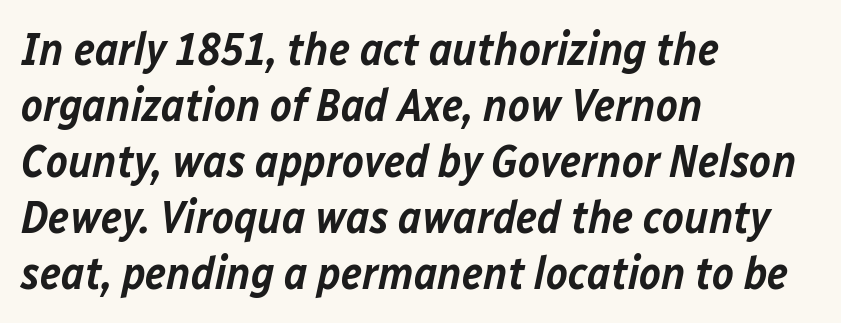
Any mark beneath the type? The region is blank. When letters slant like this, we call the style italic. Emphasis by weight is partial: semibold. The ragged edge is on the right, which tells us the setting is flush left.
